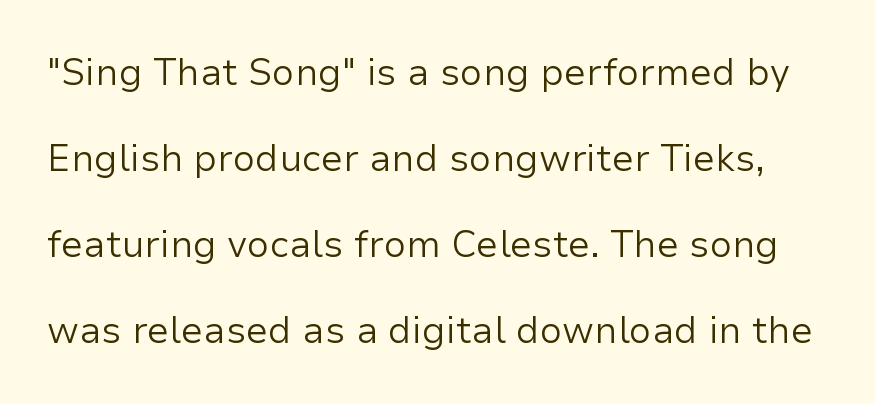
These lines stand farther apart than default settings would place them. Unbolded letterforms with no extra heft. You could not count columns in this text — the font is proportionally spaced. Tracking value appears to be zero — textbook default spacing.
